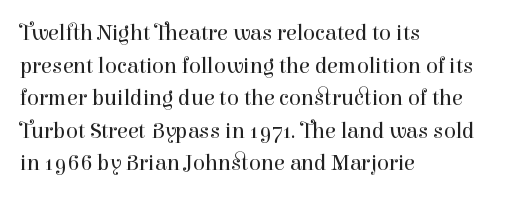
{"italic": "no", "bold": "no", "underline": "no", "align": "left", "line_spacing": "normal", "line_spacing_ratio": 1.48, "letter_spacing": "normal", "letter_spacing_em": 0.0, "glyph_px": 22}
